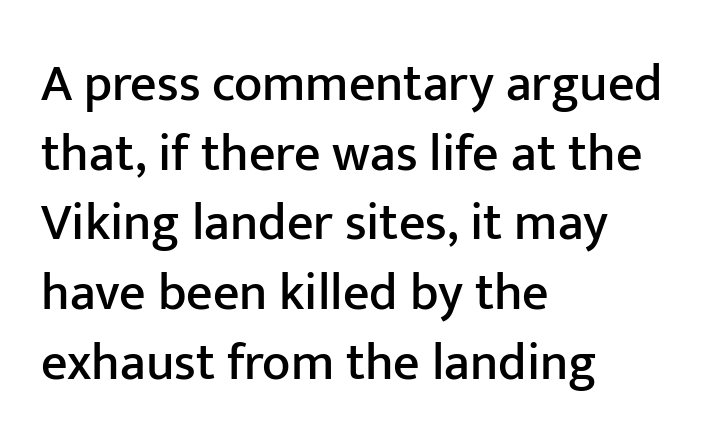
Q: Is the text italic (slanted)? A: No, it is upright.
Q: Is the typeface a serif or a sans-serif typeface? A: Sans-serif.
Q: Is the text underlined? A: No.
Q: How is the paragraph aligned? A: Left-aligned.
Q: Is the spacing between letters normal or unusually wide? A: Normal.
Q: Is the spacing between lines tight, normal or loose? A: Normal.
Q: Width (condensed, normal, or wide)? A: Normal.
Q: Stroke contrast? A: Low.
Q: x-height? A: Medium.
Q: Monospaced? A: No.
